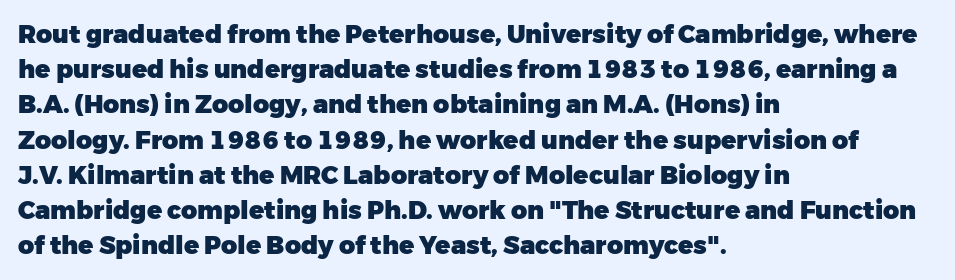
The image shows 25 px bold type, upright; set left-aligned, normal line spacing (1.41x), normal letter spacing, not underlined.
